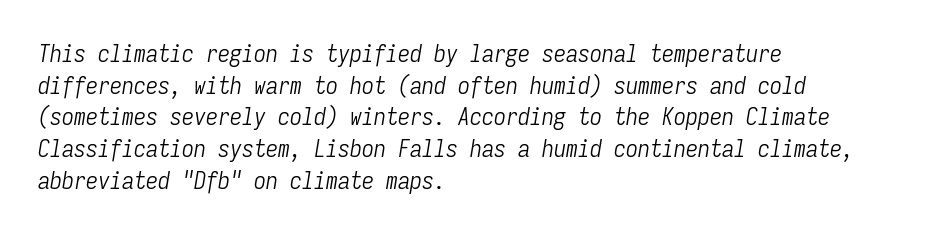
Q: Is the text bold? A: No.
Q: Is the text italic (slanted)? A: Yes, it leans right by about 9 degrees.
Q: Is the text underlined? A: No.
Q: How is the paragraph aligned? A: Left-aligned.
Q: Is the spacing between letters normal or unusually wide? A: Normal.
Q: Is the spacing between lines tight, normal or loose? A: Normal.
